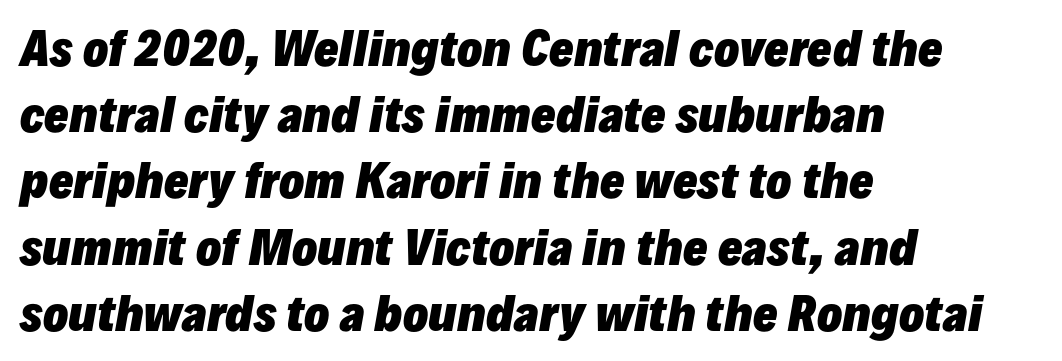
{"italic": "yes", "lean": "right", "slant_degrees": 10, "bold": "yes", "weight": "heavy", "width": "normal", "stroke_contrast": "low", "x_height": "medium", "monospaced": "no", "underline": "no", "align": "left", "line_spacing": "normal", "line_spacing_ratio": 1.44, "letter_spacing": "normal", "letter_spacing_em": 0.0, "glyph_px": 46}
